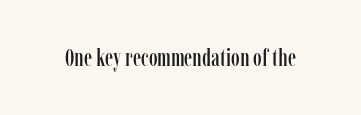
{"italic": "no", "underline": "no", "letter_spacing": "normal", "letter_spacing_em": 0.0, "glyph_px": 25}
